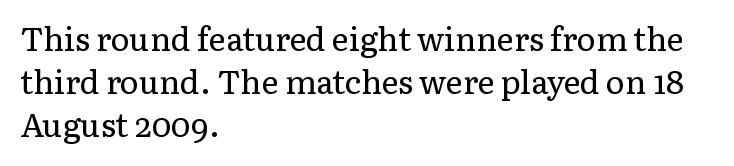
Q: Is the text bold? A: No.
Q: Is the text italic (slanted)? A: No, it is upright.
Q: Is the typeface a serif or a sans-serif typeface? A: Serif.
Q: Is the text underlined? A: No.
Q: How is the paragraph aligned? A: Left-aligned.
Q: Is the spacing between letters normal or unusually wide? A: Normal.
Q: Is the spacing between lines tight, normal or loose? A: Normal.
Q: Width (condensed, normal, or wide)? A: Normal.
Q: Stroke contrast? A: Low.
Q: x-height? A: Medium.
Q: Monospaced? A: No.
